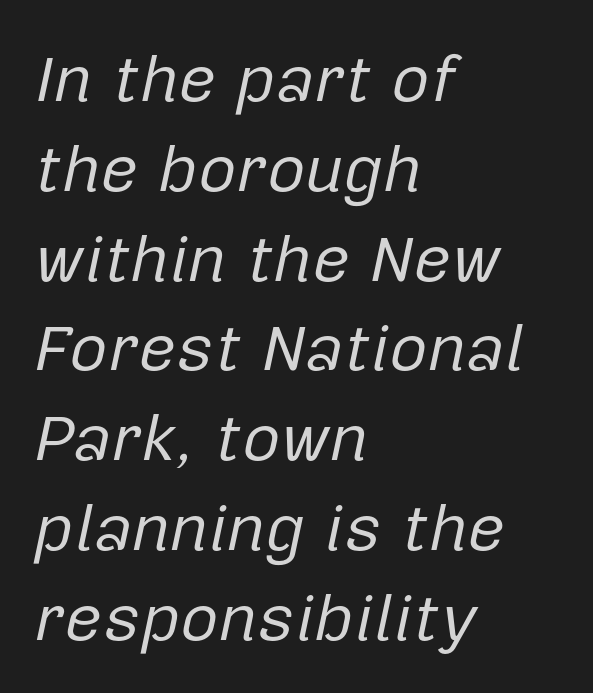
The space between consecutive lines is moderate. Honestly, there is no underline to notice here at all. Is the stroke heavy? The answer is a plain regular-or-lighter. Note the varied advance widths — an 'i' is clearly narrower than an 'm'. Emphasis-style slanted type is in use.
